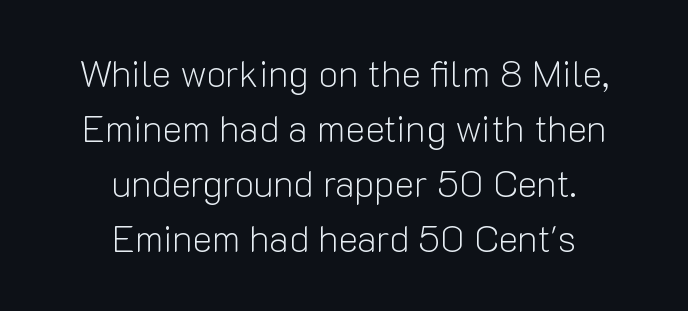
One-word summary of the alignment: center. Letter spacing: default. These lines were composed using upright roman letters. Check under the words: just untouched page. You can tell from the bare stems that sans-serif type was used. Is this a fixed-width face? No — the glyphs have proportional, varying widths.
